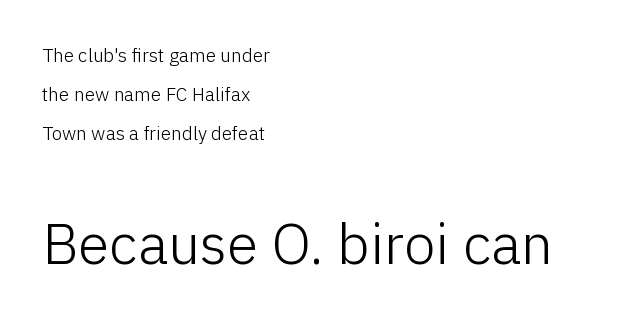
Q: Is the text bold? A: No.
Q: Is the text italic (slanted)? A: No, it is upright.
Q: Is the typeface a serif or a sans-serif typeface? A: Sans-serif.
Q: Is the text underlined? A: No.
Q: How is the paragraph aligned? A: Left-aligned.
Q: Is the spacing between letters normal or unusually wide? A: Normal.
Q: Is the spacing between lines tight, normal or loose? A: Loose.
Q: Which block of text is set in a larger size, the first (top) or the second (bottom)? A: The second (bottom) one.
Q: Width (condensed, normal, or wide)? A: Normal.
Q: Stroke contrast? A: Low.
Q: x-height? A: Medium.
Q: Monospaced? A: No.
